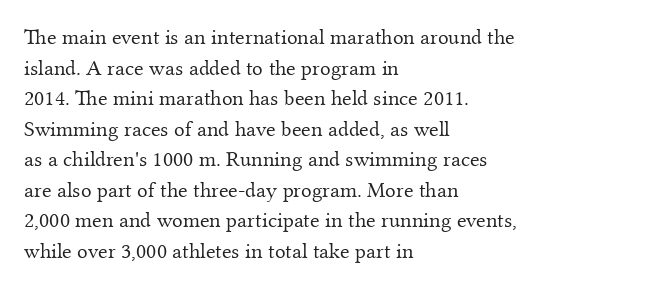
{"italic": "no", "bold": "no", "underline": "no", "align": "left", "line_spacing": "normal", "line_spacing_ratio": 1.39, "letter_spacing": "normal", "letter_spacing_em": 0.0, "glyph_px": 22}
